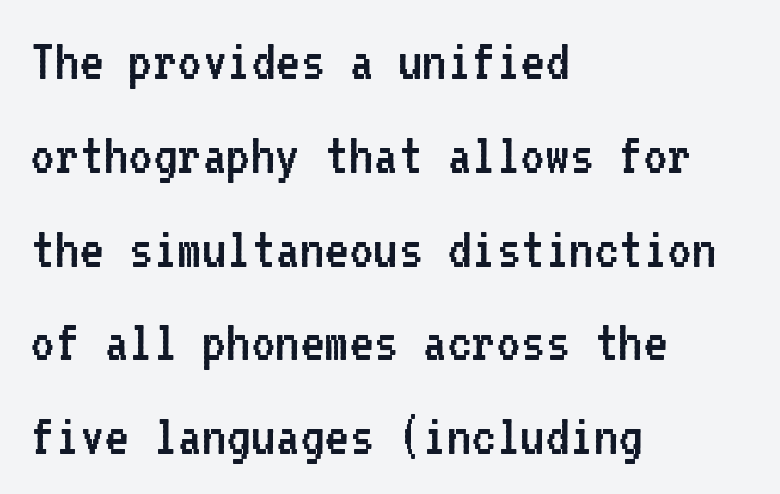
The image shows 59 px regular-weight sans-serif type, upright, monospaced; set left-aligned, normal line spacing (1.59x), normal letter spacing, not underlined; low stroke contrast and a medium x-height.
